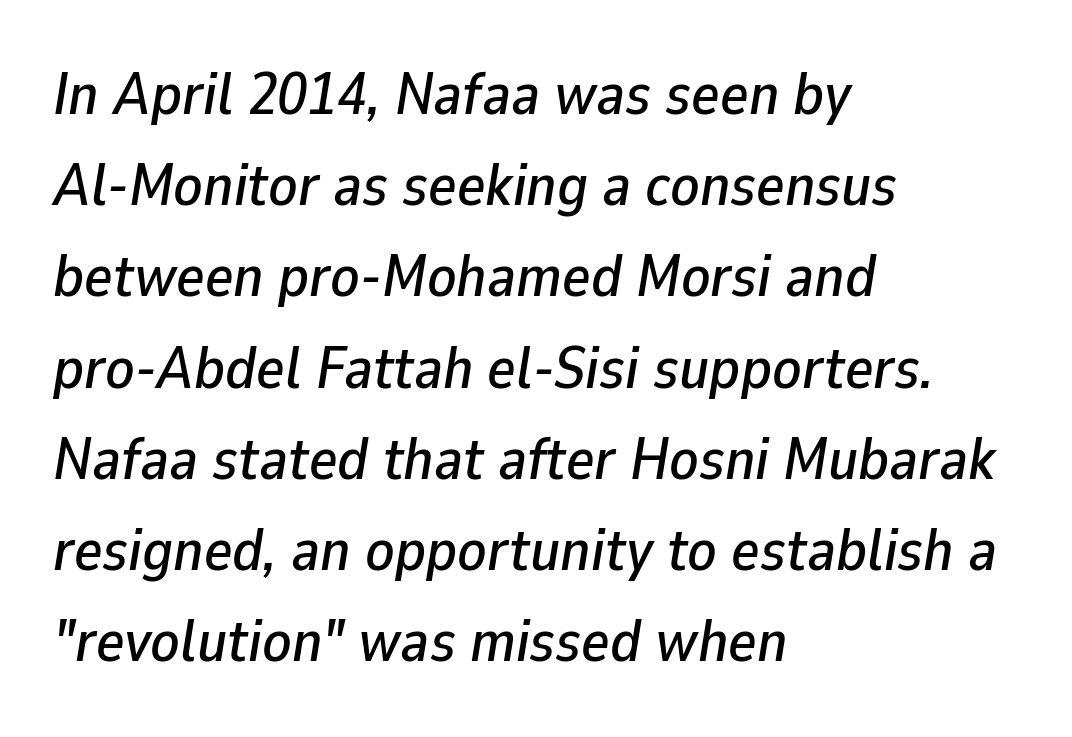
The image shows 60 px text type, italic (leaning right); set left-aligned, normal line spacing (1.52x), normal letter spacing, not underlined; low stroke contrast and a medium x-height.
